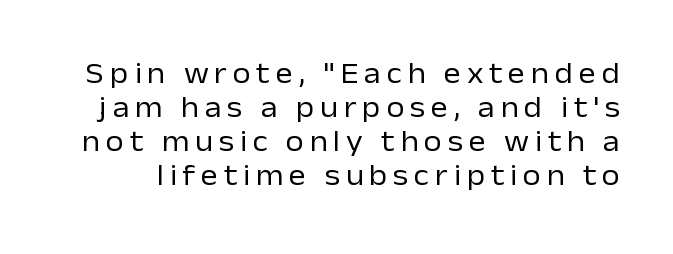
Q: Is the text bold? A: No.
Q: Is the text italic (slanted)? A: No, it is upright.
Q: Is the typeface a serif or a sans-serif typeface? A: Sans-serif.
Q: Is the text underlined? A: No.
Q: Is the spacing between letters normal or unusually wide? A: Unusually wide.
Q: Width (condensed, normal, or wide)? A: Normal.
Q: Stroke contrast? A: Low.
Q: x-height? A: Medium.
Q: Monospaced? A: No.
